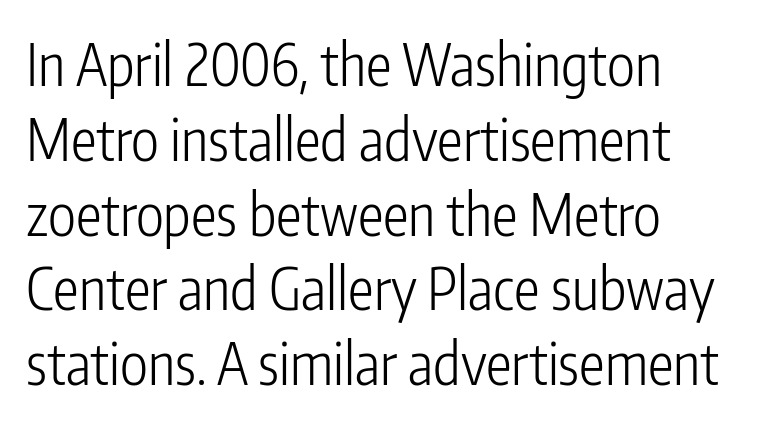
Weight: in the light-to-regular range. Compared with a centered layout, this one pins lines to the left instead. Does the leading feel generous? No, just average. The font's upright variant was chosen for this text. You could not count columns in this text — the font is proportionally spaced.
